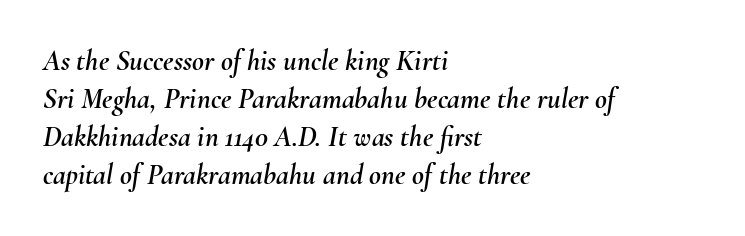
The words here are not underlined. The letters advance in unequal steps, a hallmark of proportional type. No extra tracking has been applied to these lines. Reading down the block, your eye returns to a fixed left position each line.
